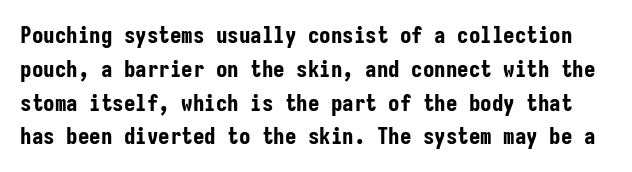
Q: Is the text bold? A: Yes.
Q: Is the text italic (slanted)? A: No, it is upright.
Q: Is the text underlined? A: No.
Q: Is the spacing between letters normal or unusually wide? A: Normal.
Q: Is the spacing between lines tight, normal or loose? A: Normal.
